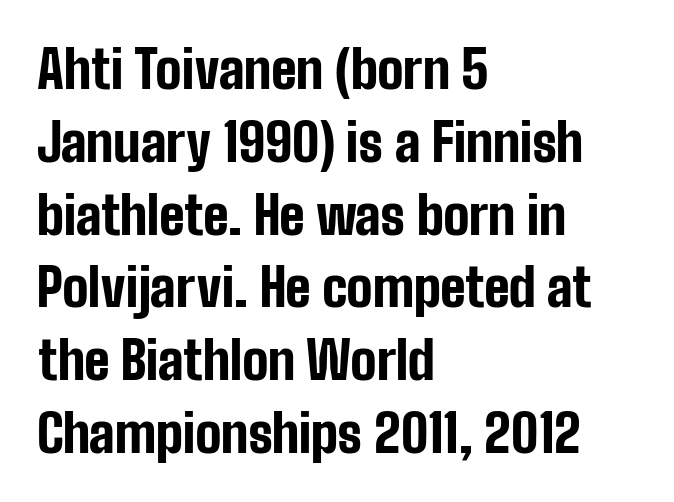
Proportional: the letters do not fall into vertical columns. How would I describe the line gaps? Plain and ordinary. The specimen reads as upright at a glance. The face used here is a sans, in the tradition of grotesques and geometrics. Compared with an ordinary text face, these strokes are far heavier — a full bold. Descender tails drop into unmarked territory.
